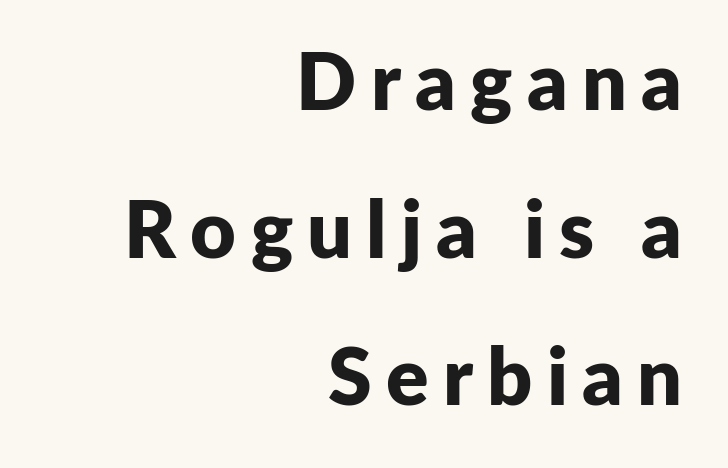
{"serif": "no", "italic": "no", "bold": "yes", "weight": "bold", "width": "normal", "stroke_contrast": "low", "x_height": "medium", "monospaced": "no", "underline": "no", "align": "right", "line_spacing_ratio": 1.87, "glyph_px": 79}
